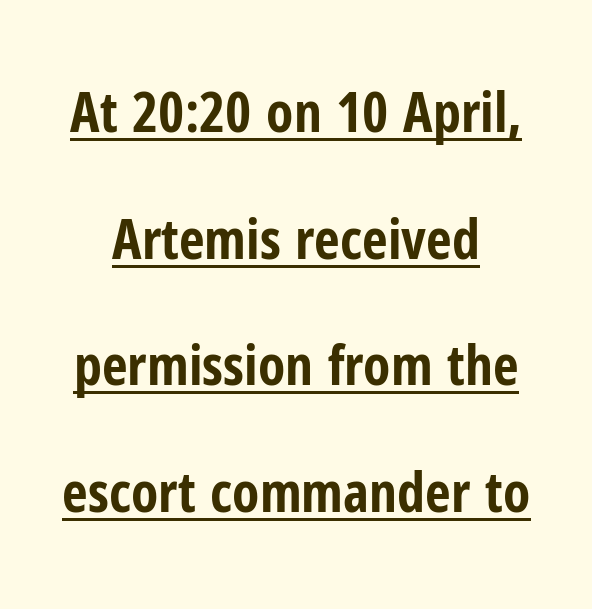
In terms of letterform style, serifs are entirely absent. These lines carry a lot of weight — the face is fully bold. Looks like regular typesetting: each glyph gets only the width it needs. Notice how the stems are strictly vertical — no italics here. This rendering features underlined lettering.
